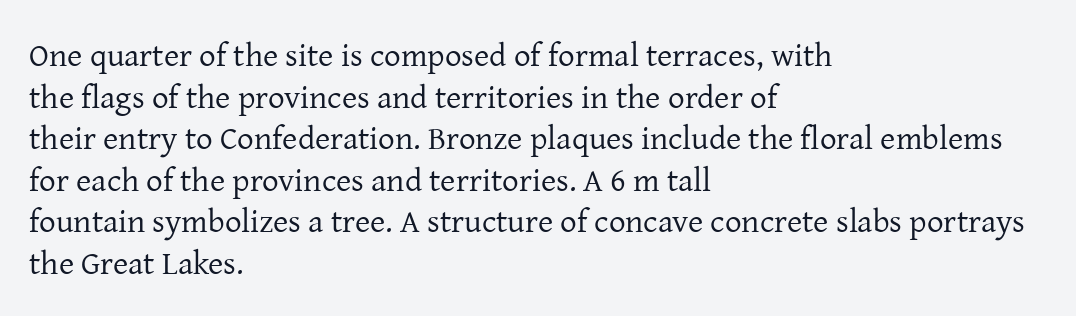
{"serif": "yes", "italic": "no", "bold": "no", "weight": "regular", "width": "normal", "stroke_contrast": "low", "x_height": "medium", "monospaced": "no", "underline": "no", "align": "left", "line_spacing": "normal", "line_spacing_ratio": 1.26, "letter_spacing": "normal", "letter_spacing_em": 0.0, "glyph_px": 33}
